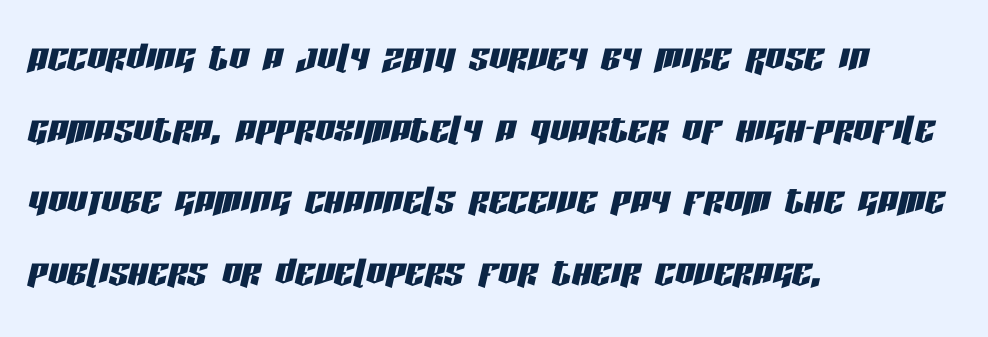
Glance below the letters and you will spot only blank space. Varying glyph widths throughout — classic text-font behaviour. The passage shown has conventional tracking throughout. Line starts are locked; line ends wander. There's an unmistakable incline to the writing here. The rendering uses a moderate line-height, typical for paragraphs.
